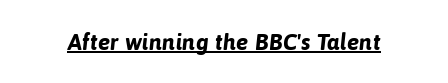
{"bold": "yes", "underline": "yes", "letter_spacing": "normal", "letter_spacing_em": 0.0, "glyph_px": 23}
